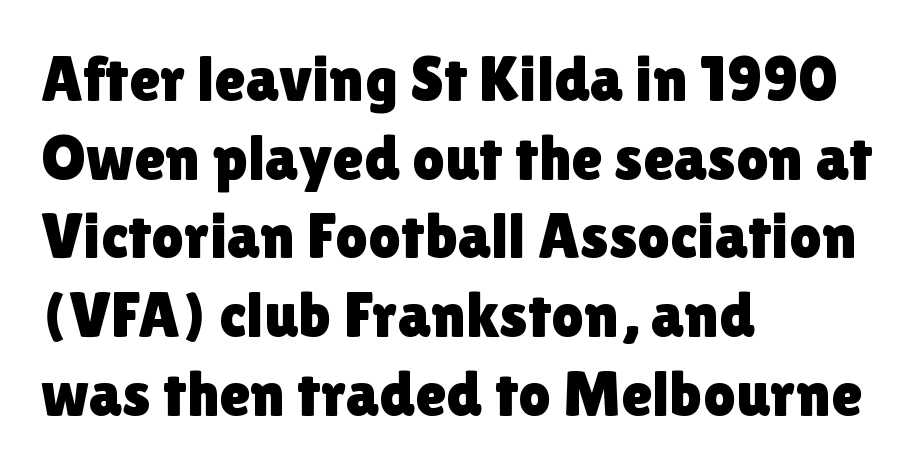
The text block is weighted toward the left margin, trailing off unevenly rightward. Note: no serifs on the glyphs. A typesetter would call this zero additional tracking. Just letters on the line, the space beneath them empty.
